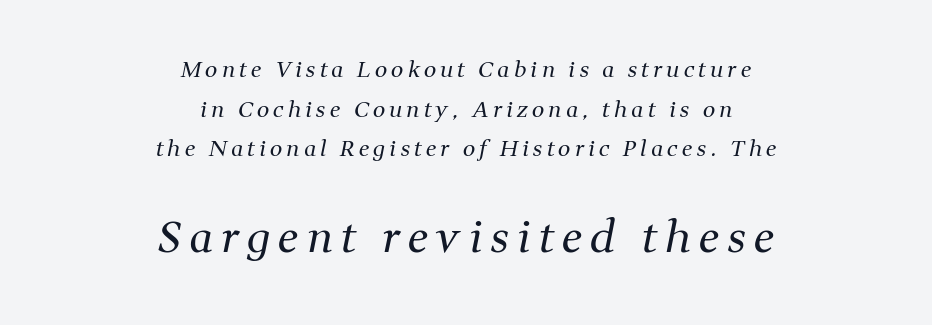
The image shows 43 px regular-weight serif type, italic (leaning right); set centered, line spacing 1.8x, not underlined; the second (bottom) block is 1.95x larger; medium stroke contrast and a medium x-height.
